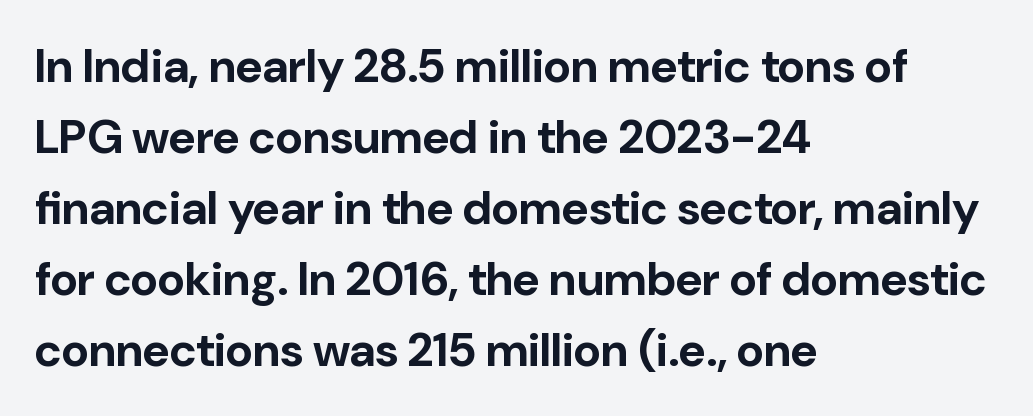
Every stem runs plumb, perpendicular to the baseline. Standard letterfit; no display-style spreading of the glyphs. The characters display no serif detailing; their extremities are plain. Whoever set this chose a conventional vertical rhythm. Think of a printed novel: that variable character pitch is what you see here.
